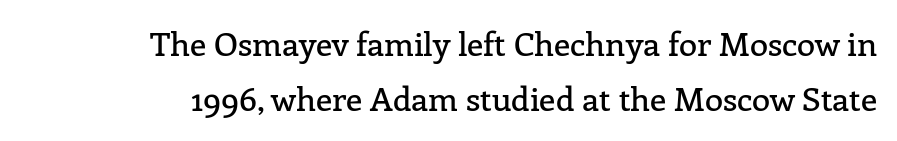
The vertical gap from one line to the next is medium. Is the letter spacing exaggerated? No — it looks like the ordinary default. This sample has the flowing, uneven cadence of proportional lettering. Notice how the stems are strictly vertical — no italics here.
